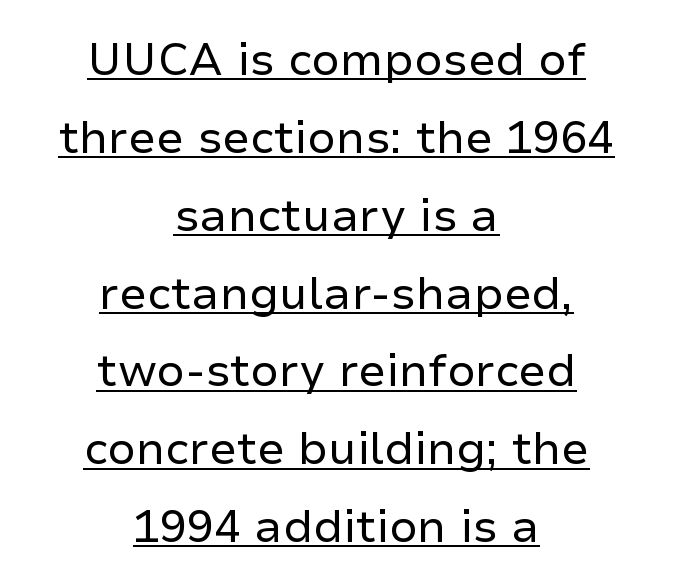
{"serif": "no", "italic": "no", "bold": "no", "weight": "regular", "width": "normal", "stroke_contrast": "low", "x_height": "medium", "monospaced": "no", "underline": "yes", "align": "center", "line_spacing_ratio": 1.73, "letter_spacing": "normal", "letter_spacing_em": 0.0, "glyph_px": 45}
